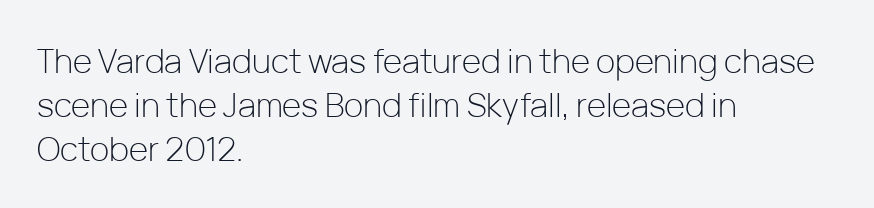
{"serif": "no", "italic": "no", "bold": "no", "weight": "light", "width": "normal", "stroke_contrast": "low", "x_height": "medium", "monospaced": "no", "underline": "no", "align": "left", "line_spacing": "normal", "line_spacing_ratio": 1.33, "letter_spacing": "normal", "letter_spacing_em": 0.0, "glyph_px": 33}
